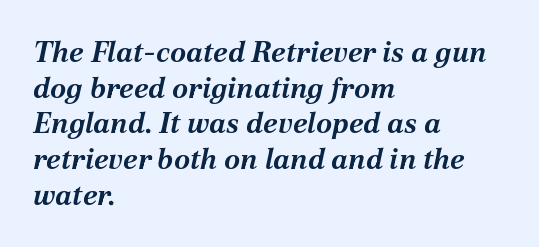
{"italic": "yes", "lean": "right", "slant_degrees": 12, "bold": "yes", "weight": "bold", "width": "normal", "stroke_contrast": "medium", "x_height": "medium", "monospaced": "no", "underline": "no", "align": "left", "line_spacing_ratio": 1.23, "letter_spacing": "normal", "letter_spacing_em": 0.0, "glyph_px": 29}
